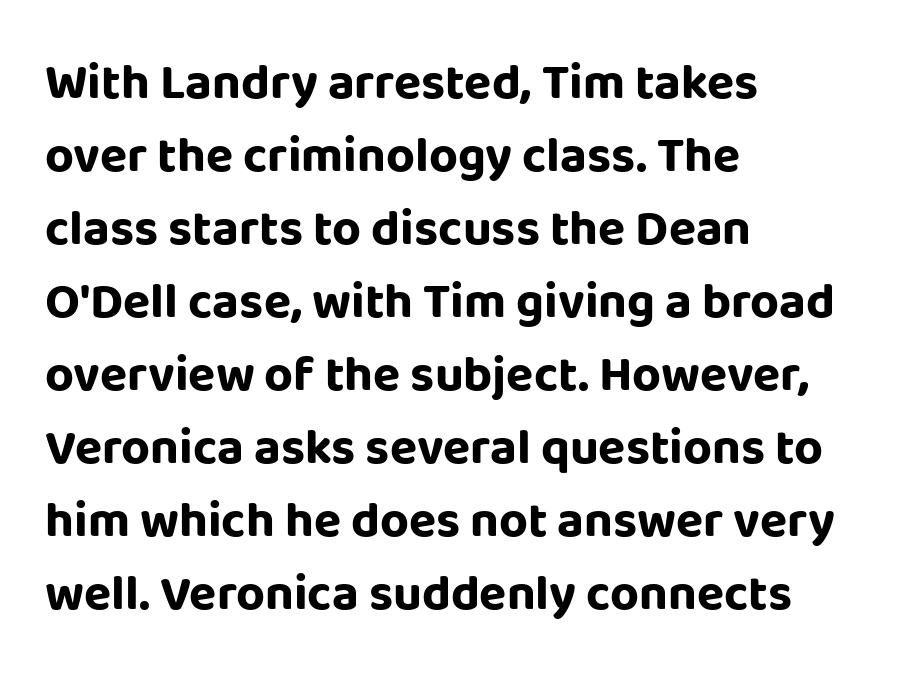
The image shows 50 px bold sans-serif type, upright; set left-aligned, normal line spacing (1.46x), normal letter spacing, not underlined; low stroke contrast and a large x-height.
